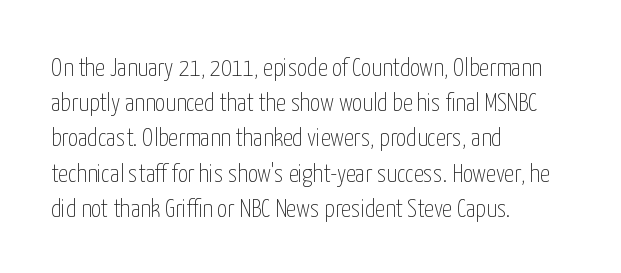
The image shows 25 px text type, upright; set left-aligned, normal line spacing (1.41x), normal letter spacing, not underlined.
